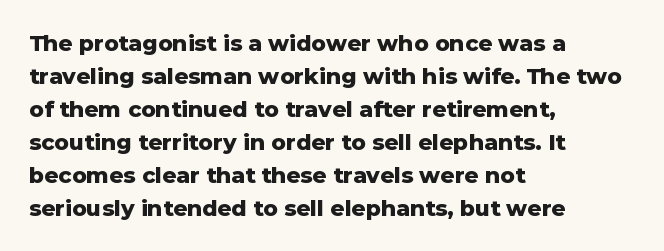
Q: Is the text bold? A: Yes.
Q: Is the text italic (slanted)? A: No, it is upright.
Q: Is the text underlined? A: No.
Q: How is the paragraph aligned? A: Left-aligned.
Q: Is the spacing between letters normal or unusually wide? A: Normal.
Q: Is the spacing between lines tight, normal or loose? A: Normal.
